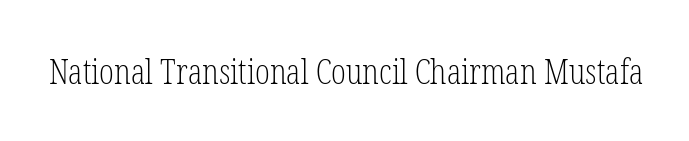
Q: Is the text bold? A: No.
Q: Is the text italic (slanted)? A: No, it is upright.
Q: Is the typeface a serif or a sans-serif typeface? A: Serif.
Q: Is the text underlined? A: No.
Q: Is the spacing between letters normal or unusually wide? A: Normal.
Q: Width (condensed, normal, or wide)? A: Condensed.
Q: Stroke contrast? A: Low.
Q: x-height? A: Medium.
Q: Monospaced? A: No.
